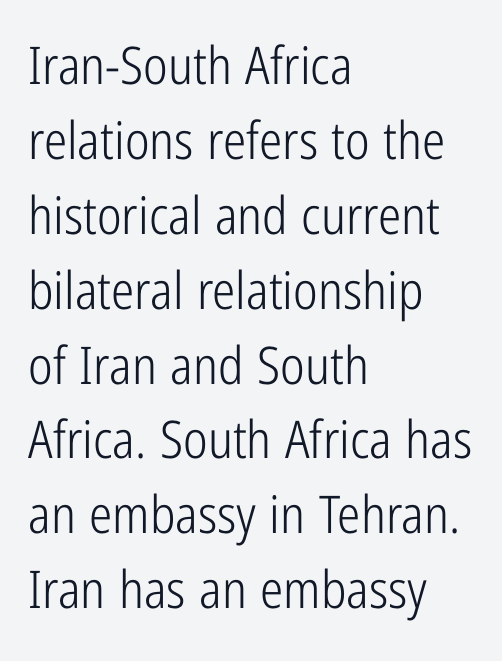
The image shows 52 px light, condensed sans-serif type, upright; set left-aligned, normal line spacing (1.44x), normal letter spacing, not underlined; low stroke contrast and a medium x-height.
